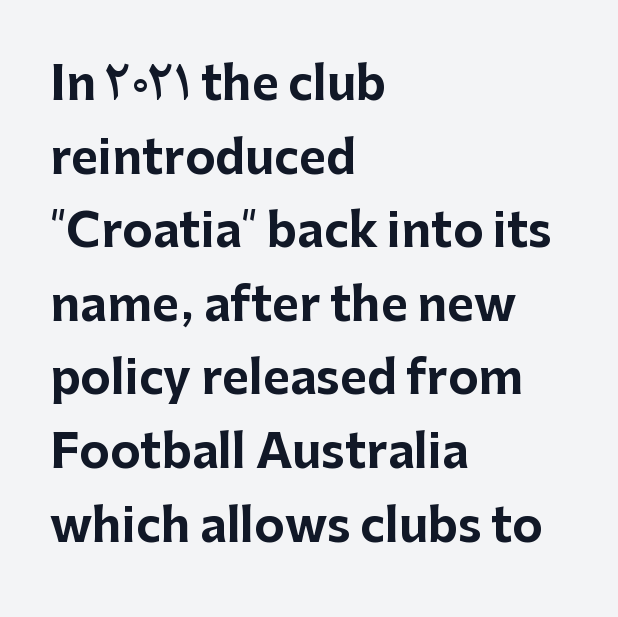
The image shows 46 px bold sans-serif type, upright; set left-aligned, normal line spacing (1.6x), normal letter spacing, not underlined; low stroke contrast and a medium x-height.
